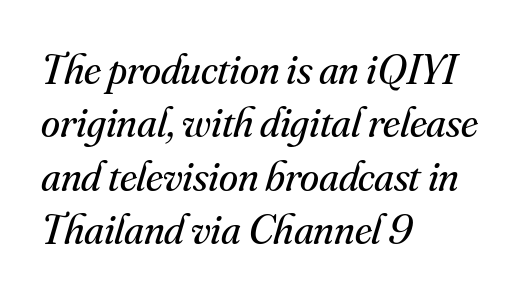
Each letter keeps its own natural width here, so spacing adapts to shape. Is the stroke heavy? The answer is a plain regular-or-lighter. The lettering tilts uniformly, giving the passage an italic look. The paragraph has a hard left edge and a soft right edge. Descender tails drop into unmarked territory.
